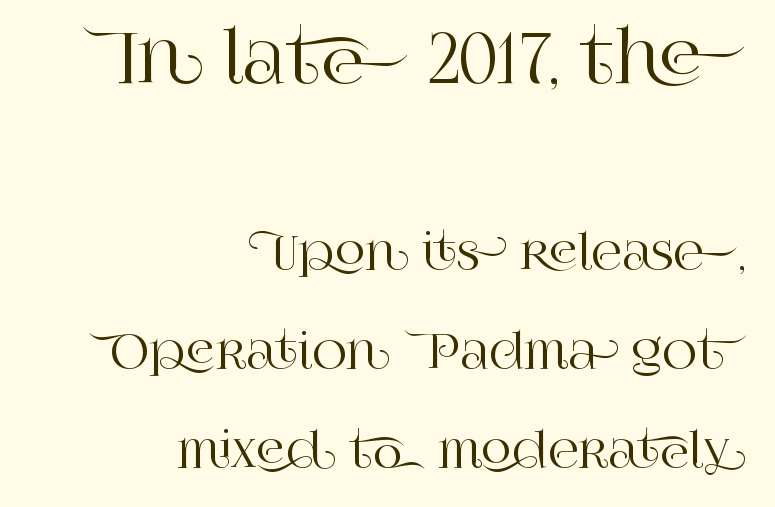
The image shows 70 px serif type, upright; set right-aligned, loose line spacing (2.11x), normal letter spacing, not underlined; the first (top) block is 1.49x larger; high stroke contrast and a large x-height.
